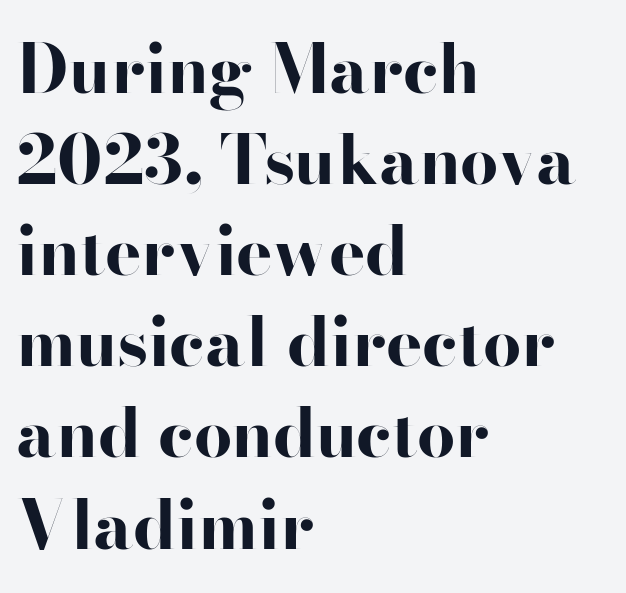
The image shows 68 px bold, wide sans-serif type, upright; set left-aligned, normal line spacing (1.34x), normal letter spacing, not underlined; high stroke contrast and a small x-height.
